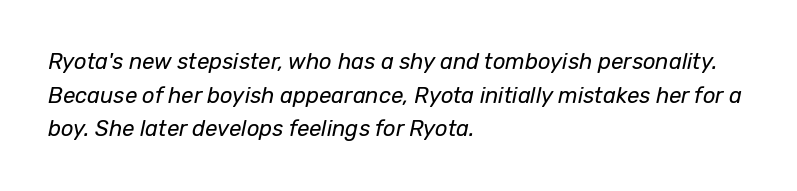
Q: Is the text bold? A: No.
Q: Is the text italic (slanted)? A: Yes, it leans right by about 12 degrees.
Q: Is the text underlined? A: No.
Q: How is the paragraph aligned? A: Left-aligned.
Q: Is the spacing between letters normal or unusually wide? A: Normal.
Q: Is the spacing between lines tight, normal or loose? A: Normal.
